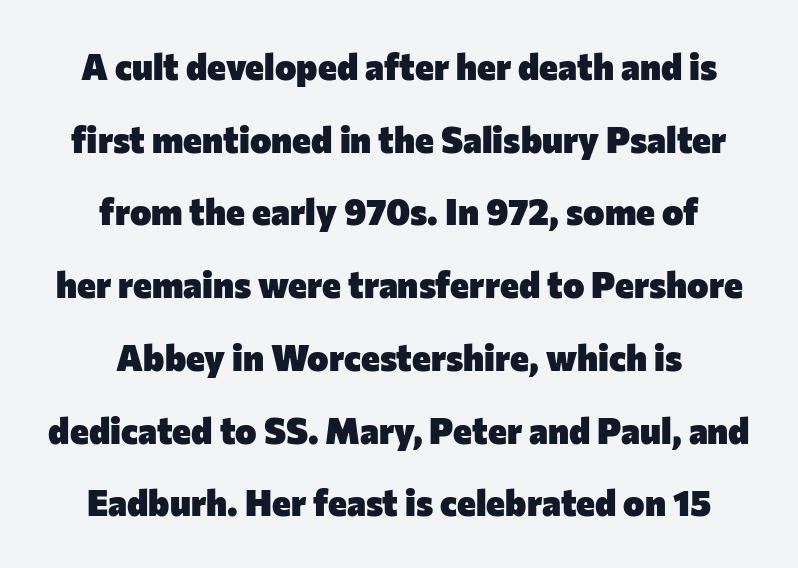
The image shows 36 px heavy sans-serif type, upright; set centered, loose line spacing (2.02x), normal letter spacing, not underlined; low stroke contrast and a medium x-height.
